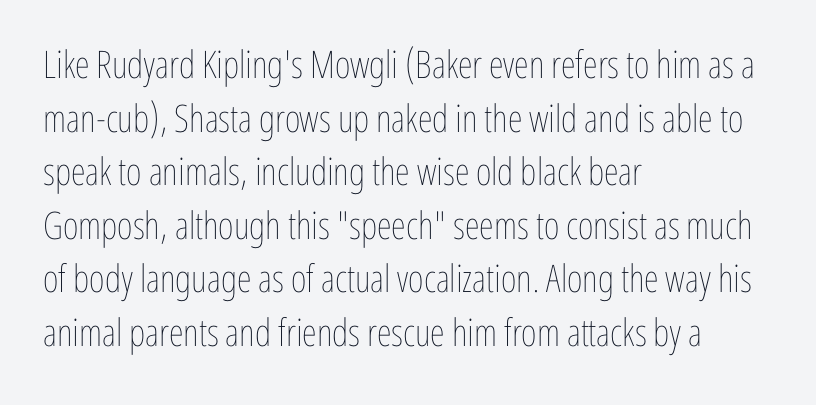
The passage shown stacks its lines at a standard gap. The line texture is even and compact thanks to regular tracking. The letters stand straight up with perfectly vertical stems. Alignment: flush left.
